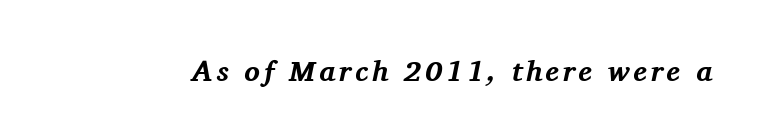
The image shows 29 px bold serif type, italic (leaning right); set not underlined; medium stroke contrast and a medium x-height.
